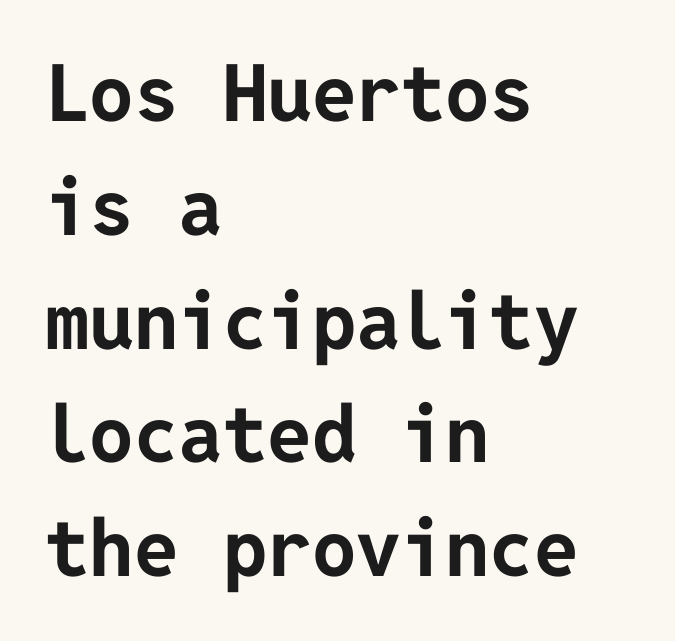
Posture: vertical. A sans-serif font was chosen for this passage. Line beginnings align vertically; line endings do not. The passage shown stacks its lines at a standard gap.
